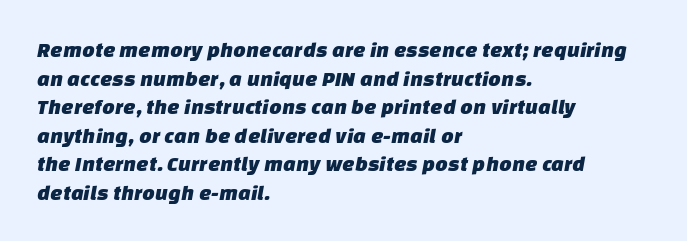
{"underline": "no", "align": "left", "line_spacing": "normal", "line_spacing_ratio": 1.3, "letter_spacing": "normal", "letter_spacing_em": 0.0, "glyph_px": 22}
